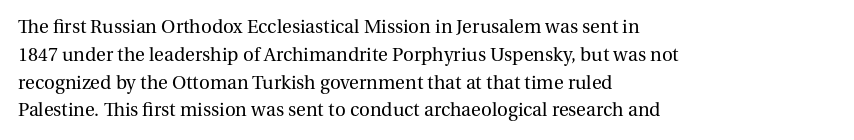
The image shows 20 px text type, upright; set left-aligned, normal line spacing (1.39x), normal letter spacing, not underlined.
